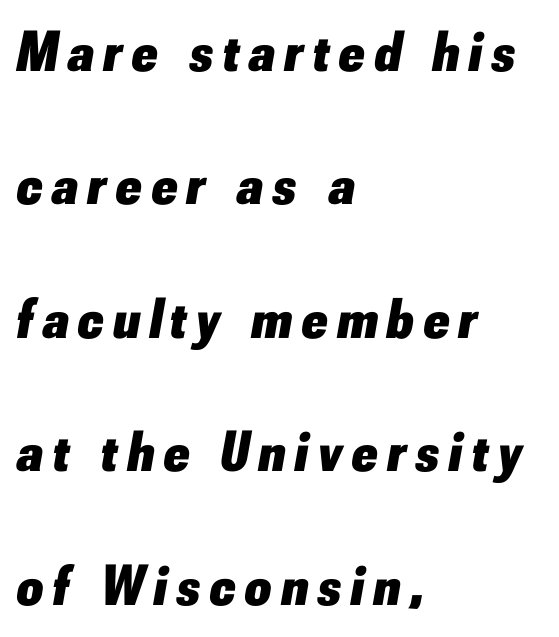
Designer's note — italics engaged. The space beneath each line is pristine and unruled. Leading: increased. In CSS terms this would be text-align: left.
